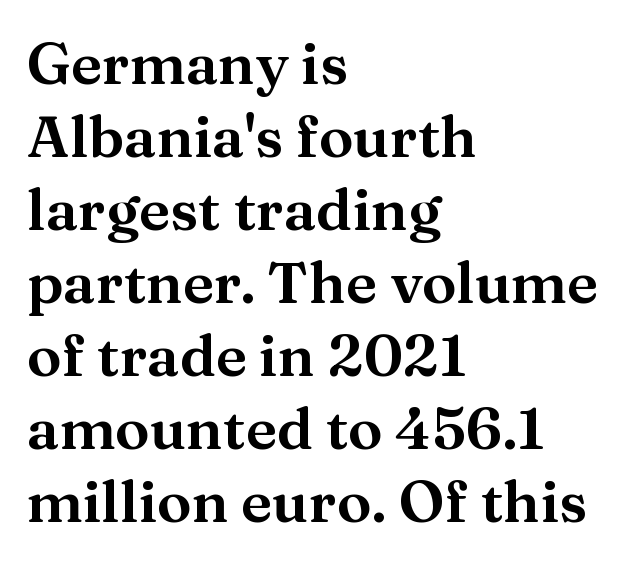
The image shows 58 px serif type, upright; set left-aligned, normal line spacing (1.26x), normal letter spacing, not underlined; medium stroke contrast and a medium x-height.
